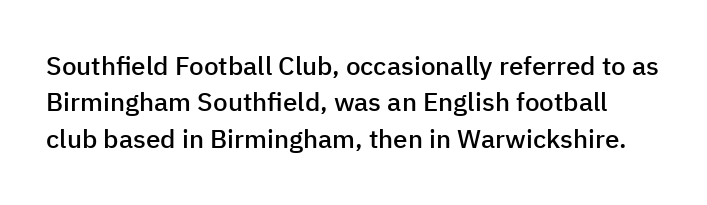
Q: Is the text bold? A: Semi-bold.
Q: Is the text italic (slanted)? A: No, it is upright.
Q: Is the text underlined? A: No.
Q: Is the spacing between letters normal or unusually wide? A: Normal.
Q: Is the spacing between lines tight, normal or loose? A: Normal.
